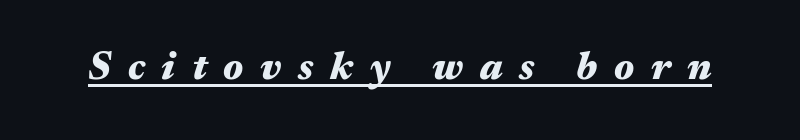
The image shows 39 px heavy, wide type, italic (leaning right); set unusually wide letter spacing (+0.43 em), underlined; medium stroke contrast and a medium x-height.
